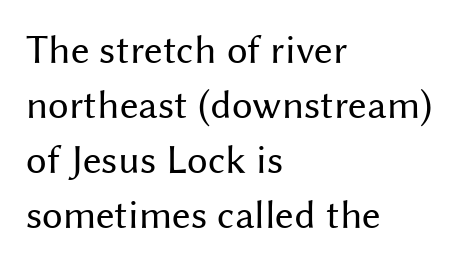
The image shows 41 px regular-weight sans-serif type, upright; set left-aligned, normal line spacing (1.34x), normal letter spacing, not underlined; medium stroke contrast and a medium x-height.
